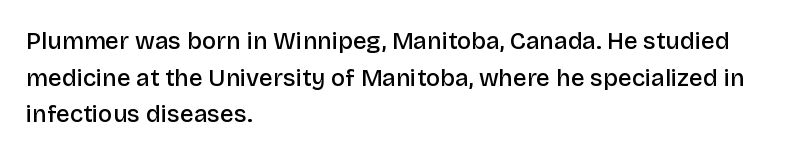
If you drew a line through each stem, it would be perfectly vertical. Each line starts at the same left margin while the right side varies. The string is rendered with underlining switched off. In terms of weight, the rendering is demibold, just under bold.
